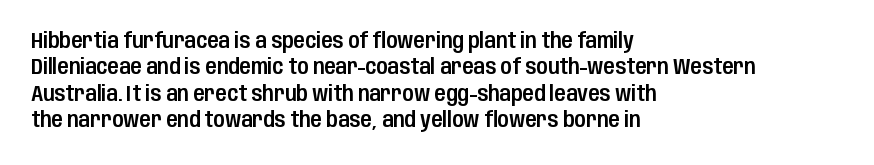
The image shows 21 px text type, upright; set left-aligned, normal line spacing (1.26x), normal letter spacing, not underlined.
